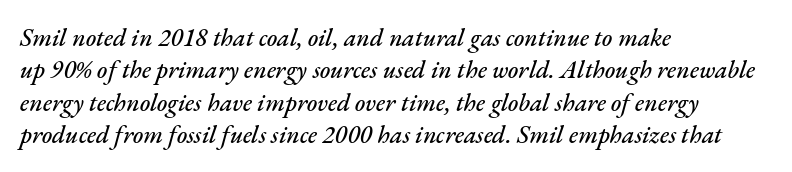
These lines are set flush left with a ragged right edge. The letters are slanted; this is an italic face. The string is rendered with underlining switched off. The rendering keeps characters at their native spacing. Evenly set lines give the paragraph a standard silhouette.
